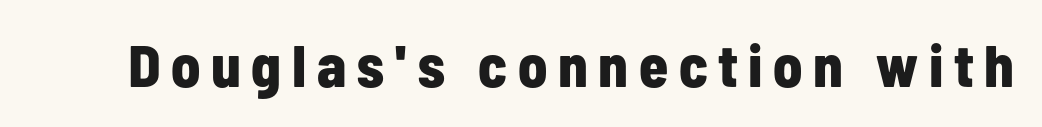
The image shows 59 px bold, condensed sans-serif type, upright; set not underlined; low stroke contrast and a medium x-height.
